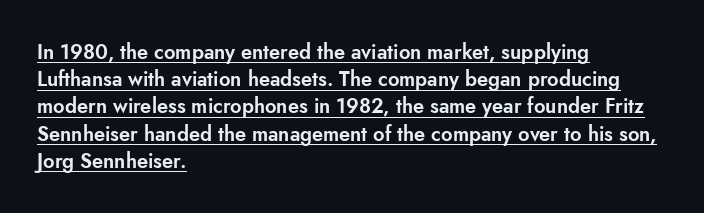
The image shows 20 px text type, upright; set left-aligned, normal line spacing (1.36x), normal letter spacing, underlined.
